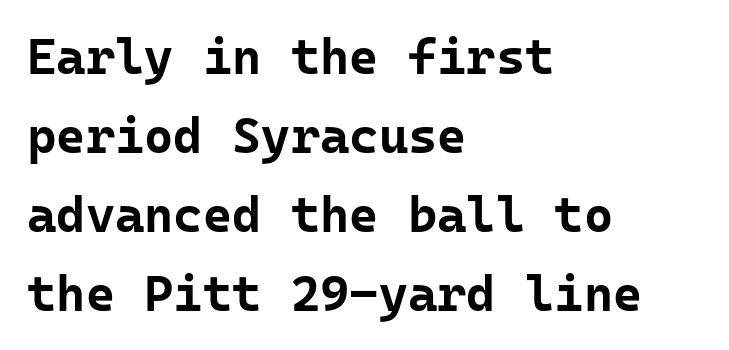
The image shows 50 px bold sans-serif type, upright, monospaced; set left-aligned, normal line spacing (1.58x), normal letter spacing, not underlined; low stroke contrast and a medium x-height.
